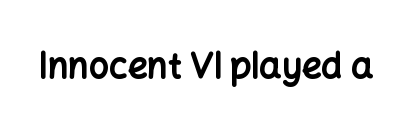
The image shows 35 px bold sans-serif type, upright; set normal letter spacing, not underlined; low stroke contrast and a medium x-height.
